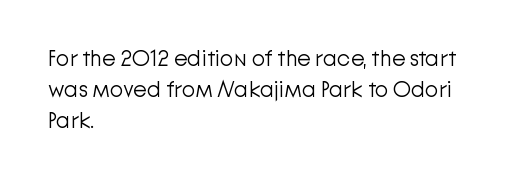
Summary of vertical rhythm: regular, with standard interline spacing. Short note: letters normally spaced. The font's upright variant was chosen for this text. Casual observation: everything's shoved over to the left.
